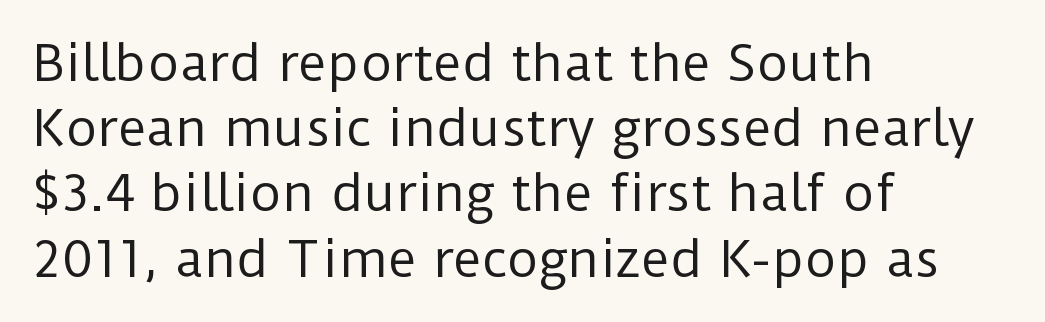
Q: Is the text bold? A: No.
Q: Is the text italic (slanted)? A: No, it is upright.
Q: Is the typeface a serif or a sans-serif typeface? A: Sans-serif.
Q: Is the text underlined? A: No.
Q: How is the paragraph aligned? A: Left-aligned.
Q: Is the spacing between letters normal or unusually wide? A: Normal.
Q: Is the spacing between lines tight, normal or loose? A: Normal.
Q: Width (condensed, normal, or wide)? A: Normal.
Q: Stroke contrast? A: Low.
Q: x-height? A: Medium.
Q: Monospaced? A: No.
